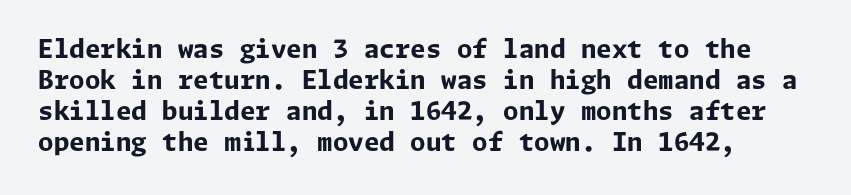
{"italic": "no", "bold": "yes", "underline": "no", "line_spacing_ratio": 1.24, "letter_spacing": "normal", "letter_spacing_em": 0.0, "glyph_px": 25}
